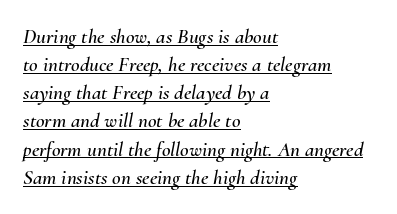
Italic? Definitely — the glyphs are oblique. The lines are quadded left. The lines sit at an ordinary, default distance from one another. The passage shown is underscored from start to finish. Nothing unusual about the tracking: characters are spaced as the font intends.
